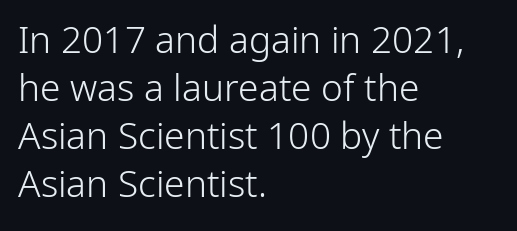
Q: Is the text bold? A: No.
Q: Is the text italic (slanted)? A: No, it is upright.
Q: Is the typeface a serif or a sans-serif typeface? A: Sans-serif.
Q: Is the text underlined? A: No.
Q: How is the paragraph aligned? A: Left-aligned.
Q: Is the spacing between letters normal or unusually wide? A: Normal.
Q: Is the spacing between lines tight, normal or loose? A: Normal.
Q: Width (condensed, normal, or wide)? A: Normal.
Q: Stroke contrast? A: Low.
Q: x-height? A: Medium.
Q: Monospaced? A: No.
